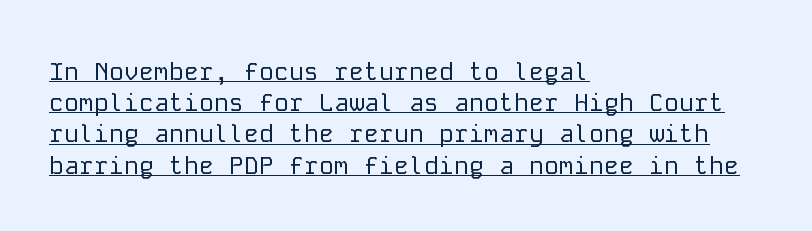
The image shows 25 px text type, upright; set left-aligned, normal line spacing (1.25x), normal letter spacing, underlined.
